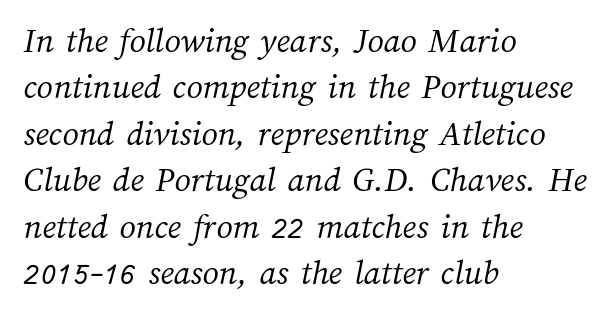
Does the leading feel generous? No, just average. These lines are rendered in a variable-pitch font. Is this a heavy cut? Hardly; it is regular or lighter. The space beneath each line is pristine and unruled.
